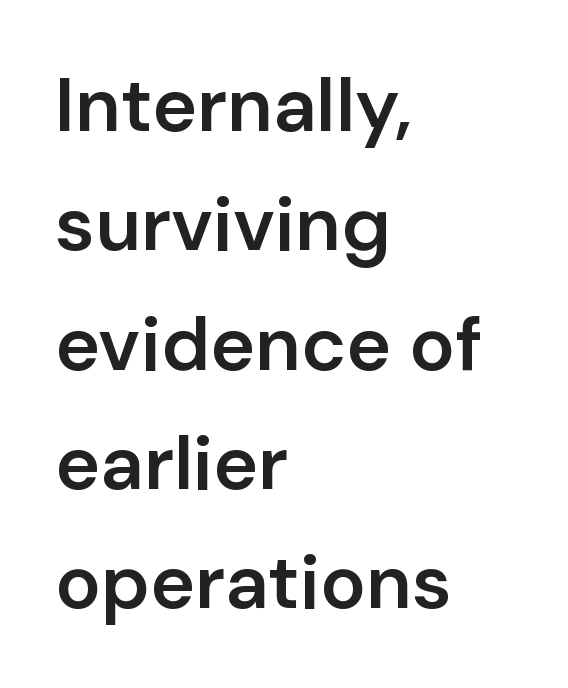
{"serif": "no", "italic": "no", "bold": "semi", "weight": "semibold", "width": "normal", "stroke_contrast": "low", "x_height": "medium", "monospaced": "no", "underline": "no", "align": "left", "line_spacing": "normal", "line_spacing_ratio": 1.57, "letter_spacing": "normal", "letter_spacing_em": 0.0, "glyph_px": 76}
